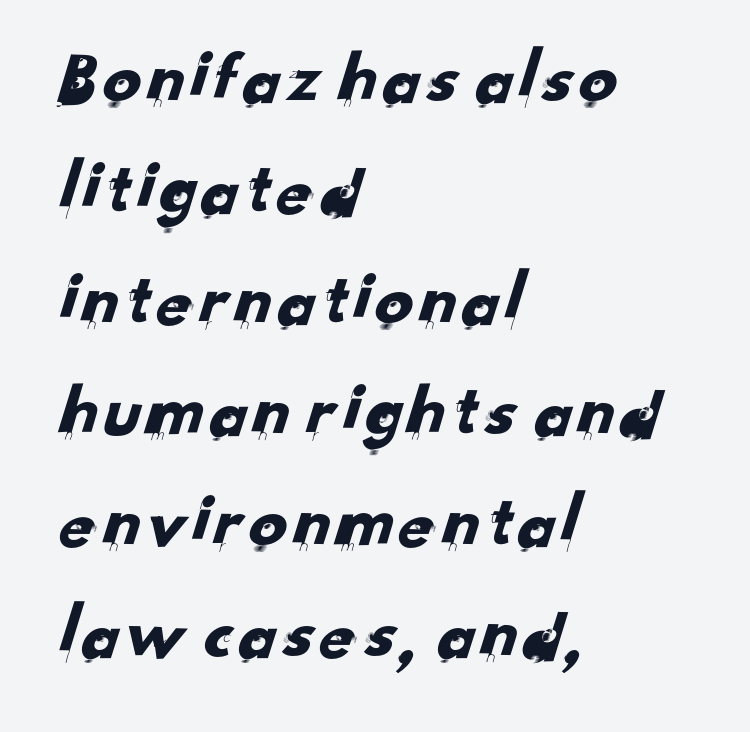
Q: Is the typeface a serif or a sans-serif typeface? A: Sans-serif.
Q: Is the text underlined? A: No.
Q: How is the paragraph aligned? A: Left-aligned.
Q: Is the spacing between letters normal or unusually wide? A: Normal.
Q: Is the spacing between lines tight, normal or loose? A: Normal.
Q: Width (condensed, normal, or wide)? A: Normal.
Q: Stroke contrast? A: Low.
Q: x-height? A: Small.
Q: Monospaced? A: No.
